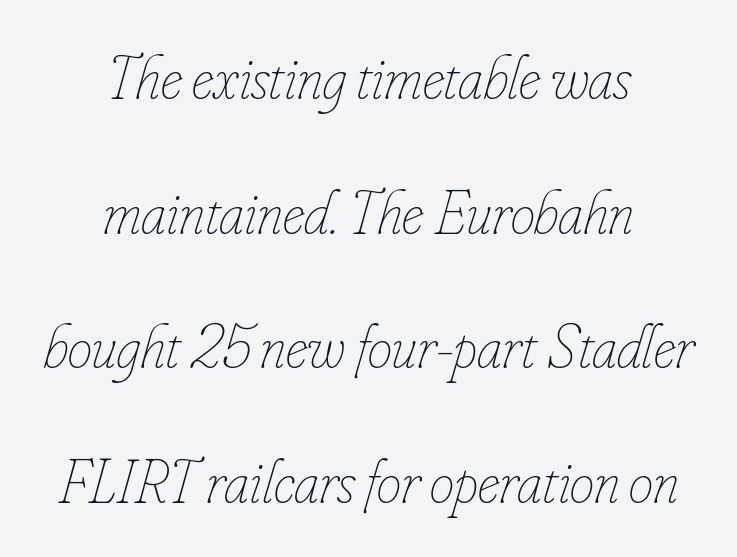
Each new line begins a long way beneath the previous one. Descenders hang freely into open space. Characters follow at the spacing the type designer built in. Is the type slanted? Yes — the strokes lean at a clear angle. These lines are rendered in a variable-pitch font.
